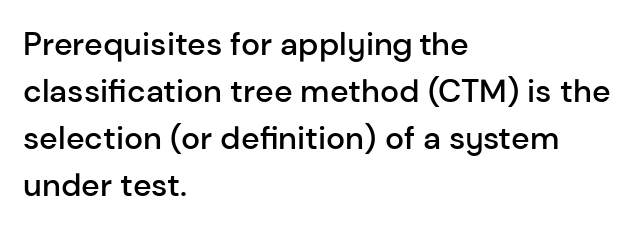
Q: Is the text bold? A: Semi-bold.
Q: Is the text italic (slanted)? A: No, it is upright.
Q: Is the typeface a serif or a sans-serif typeface? A: Sans-serif.
Q: Is the text underlined? A: No.
Q: How is the paragraph aligned? A: Left-aligned.
Q: Is the spacing between letters normal or unusually wide? A: Normal.
Q: Is the spacing between lines tight, normal or loose? A: Normal.
Q: Width (condensed, normal, or wide)? A: Normal.
Q: Stroke contrast? A: Low.
Q: x-height? A: Medium.
Q: Monospaced? A: No.
